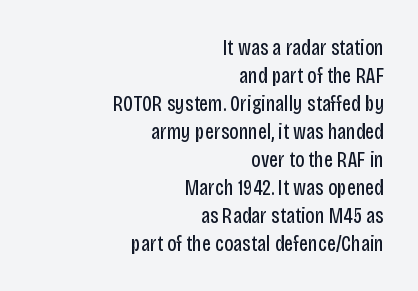
The image shows 22 px text type, upright; set right-aligned, normal line spacing (1.27x), normal letter spacing, not underlined.
